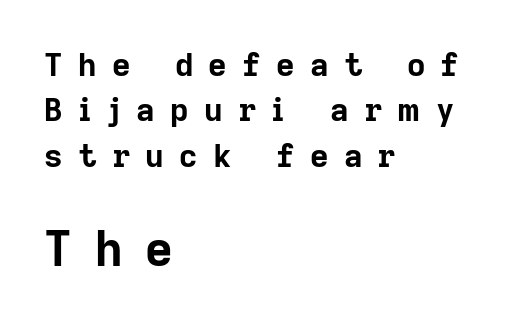
Q: Is the text bold? A: Yes.
Q: Is the text italic (slanted)? A: No, it is upright.
Q: Is the typeface a serif or a sans-serif typeface? A: Sans-serif.
Q: Is the text underlined? A: No.
Q: How is the paragraph aligned? A: Left-aligned.
Q: Is the spacing between letters normal or unusually wide? A: Unusually wide.
Q: Is the spacing between lines tight, normal or loose? A: Normal.
Q: Which block of text is set in a larger size, the first (top) or the second (bottom)? A: The second (bottom) one.
Q: Width (condensed, normal, or wide)? A: Normal.
Q: Stroke contrast? A: Low.
Q: x-height? A: Medium.
Q: Monospaced? A: No.
